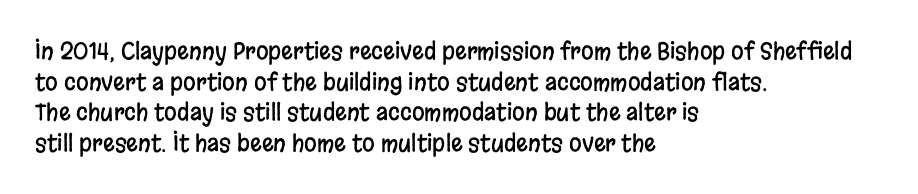
Q: Is the text italic (slanted)? A: No, it is upright.
Q: Is the text underlined? A: No.
Q: How is the paragraph aligned? A: Left-aligned.
Q: Is the spacing between letters normal or unusually wide? A: Normal.
Q: Is the spacing between lines tight, normal or loose? A: Normal.
